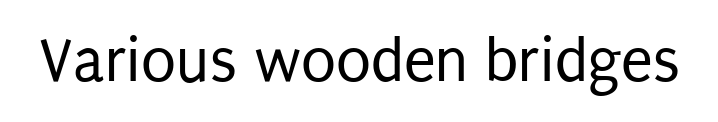
Summary of weight: not heavy and not bold. The face used here is a sans, in the tradition of grotesques and geometrics. You can tell it's not italic because the verticals are truly vertical. Looks like regular typesetting: each glyph gets only the width it needs.
